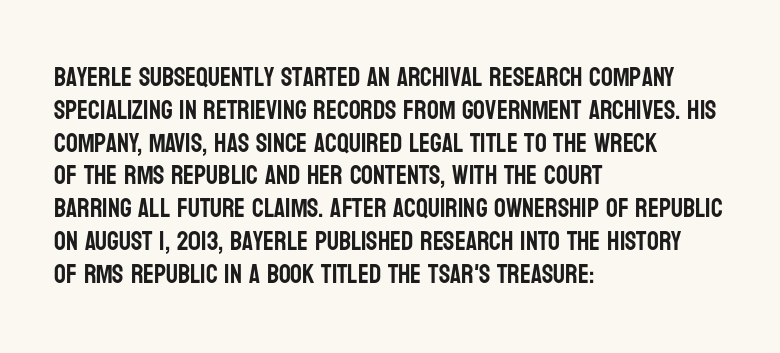
Each new line begins a customary step beneath the previous one. The passage shown is not underscored anywhere. Unlike italic type, these characters show no tilt at all. Casual observation: everything's shoved over to the left.
